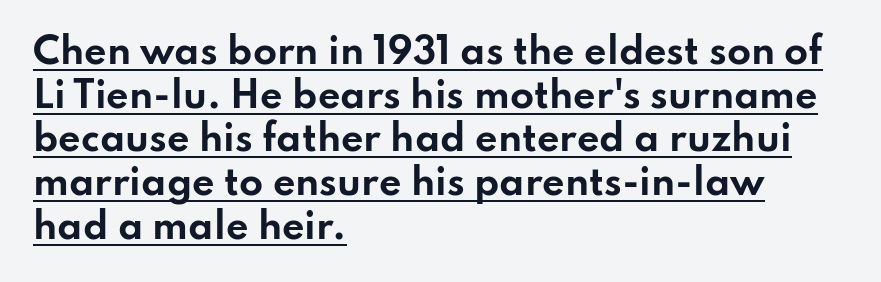
Q: Is the text bold? A: Yes.
Q: Is the text italic (slanted)? A: No, it is upright.
Q: Is the typeface a serif or a sans-serif typeface? A: Sans-serif.
Q: Is the text underlined? A: Yes.
Q: How is the paragraph aligned? A: Left-aligned.
Q: Is the spacing between letters normal or unusually wide? A: Normal.
Q: Is the spacing between lines tight, normal or loose? A: Normal.
Q: Width (condensed, normal, or wide)? A: Wide.
Q: Stroke contrast? A: Low.
Q: x-height? A: Small.
Q: Monospaced? A: No.
